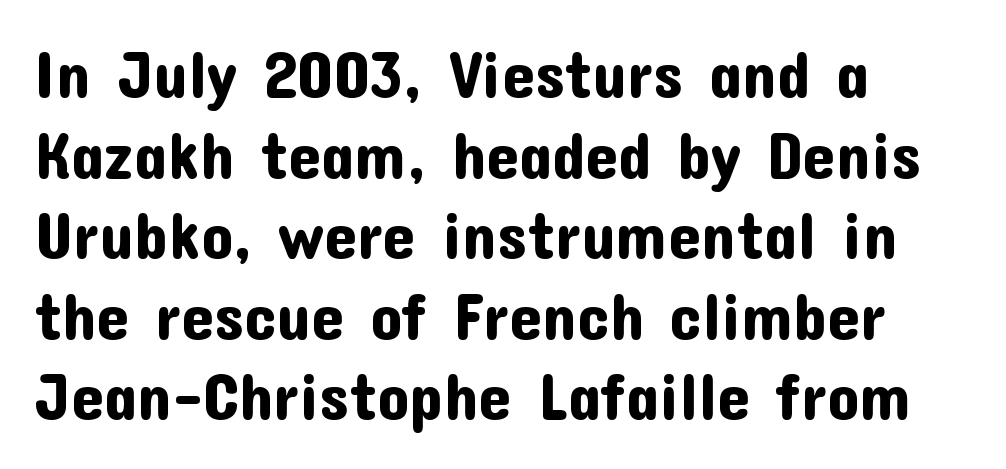
Stroke terminals: plain, sans-serif. Upright lettering throughout. The area under the type is left untouched. Do the characters align in a grid? No, the font is proportional. The ragged edge is on the right, which tells us the setting is flush left.
